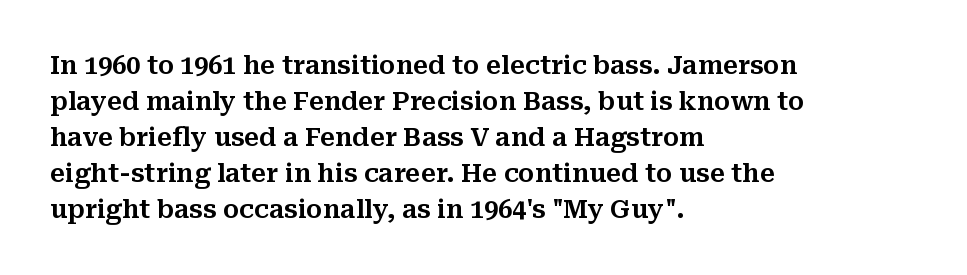
Vertically, the passage feels balanced, rows spaced as you'd expect. Every character sits straight up, as roman type does. A typesetter would call this zero additional tracking. Each line starts at the same left margin while the right side varies. Descenders are the only things crossing below the line.
